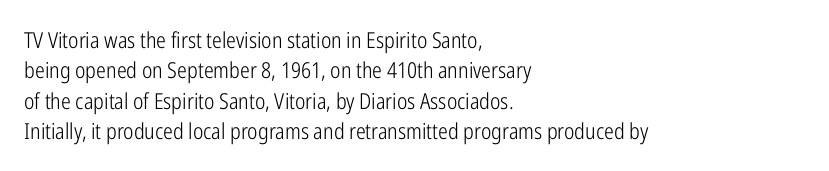
Q: Is the text bold? A: No.
Q: Is the text italic (slanted)? A: No, it is upright.
Q: Is the text underlined? A: No.
Q: How is the paragraph aligned? A: Left-aligned.
Q: Is the spacing between letters normal or unusually wide? A: Normal.
Q: Is the spacing between lines tight, normal or loose? A: Normal.
